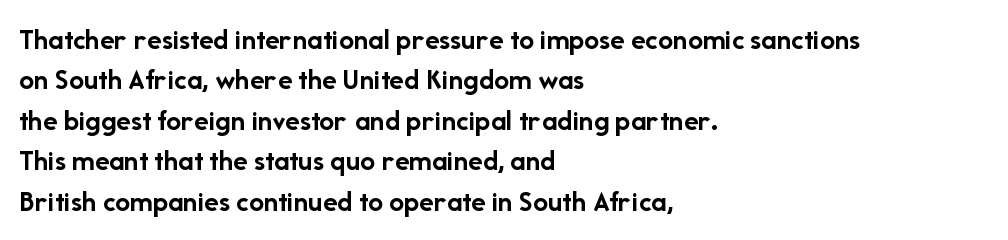
The image shows 30 px semibold sans-serif type, upright; set left-aligned, normal line spacing (1.35x), normal letter spacing, not underlined; low stroke contrast and a medium x-height.
